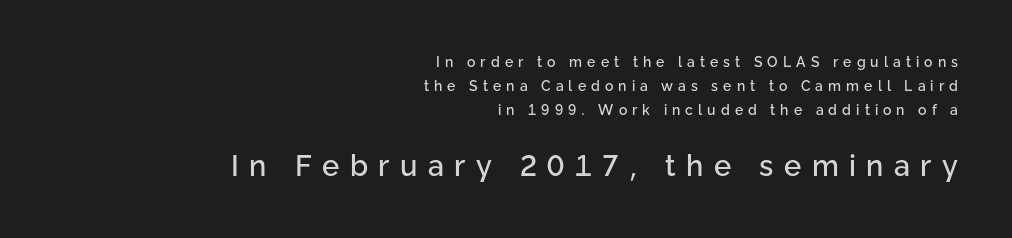
The image shows 29 px sans-serif type, upright; set right-aligned, line spacing 1.72x, unusually wide letter spacing (+0.36 em), not underlined; the second (bottom) block is 2.07x larger; low stroke contrast and a medium x-height.
